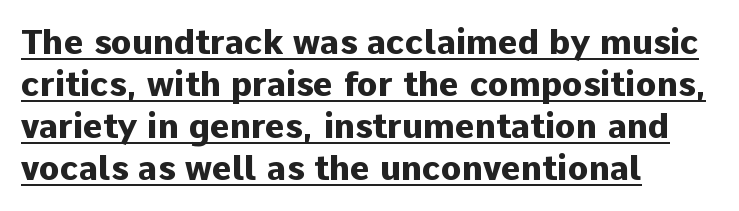
The image shows 34 px heavy sans-serif type, upright; set left-aligned, line spacing 1.24x, normal letter spacing, underlined; low stroke contrast and a medium x-height.
